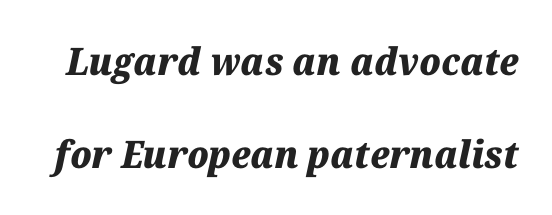
{"italic": "yes", "lean": "right", "slant_degrees": 12, "bold": "yes", "weight": "heavy", "width": "normal", "stroke_contrast": "medium", "x_height": "medium", "monospaced": "no", "underline": "no", "line_spacing": "loose", "line_spacing_ratio": 2.46, "letter_spacing": "normal", "letter_spacing_em": 0.0, "glyph_px": 38}
